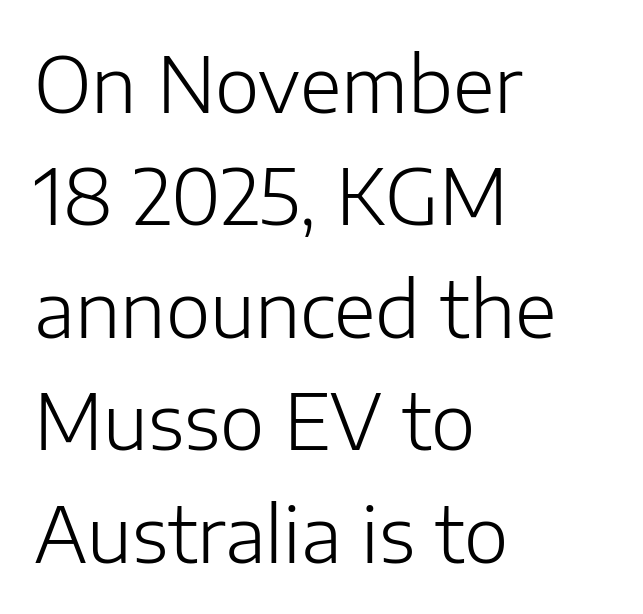
Q: Is the text bold? A: No.
Q: Is the text italic (slanted)? A: No, it is upright.
Q: Is the typeface a serif or a sans-serif typeface? A: Sans-serif.
Q: Is the text underlined? A: No.
Q: How is the paragraph aligned? A: Left-aligned.
Q: Is the spacing between letters normal or unusually wide? A: Normal.
Q: Is the spacing between lines tight, normal or loose? A: Normal.
Q: Width (condensed, normal, or wide)? A: Normal.
Q: Stroke contrast? A: Low.
Q: x-height? A: Medium.
Q: Monospaced? A: No.
